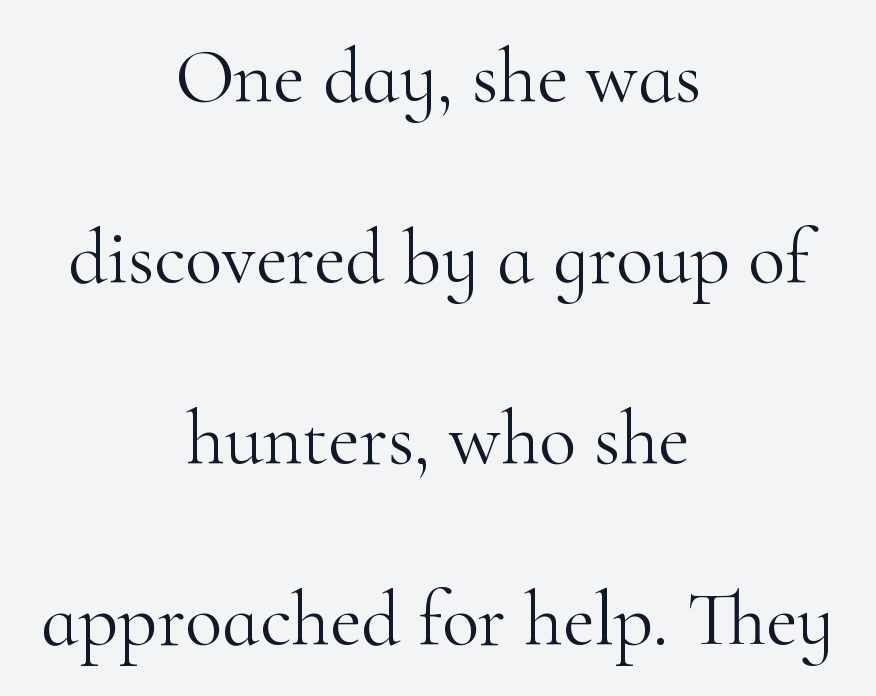
{"serif": "yes", "italic": "no", "bold": "no", "weight": "light", "width": "normal", "stroke_contrast": "high", "x_height": "small", "monospaced": "no", "underline": "no", "align": "center", "line_spacing": "loose", "line_spacing_ratio": 2.35, "letter_spacing": "normal", "letter_spacing_em": 0.0, "glyph_px": 77}
